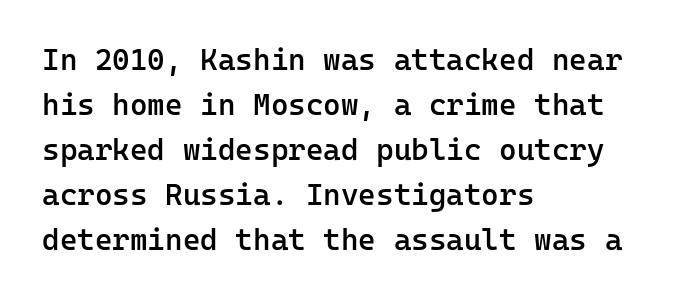
Q: Is the text bold? A: Semi-bold.
Q: Is the text italic (slanted)? A: No, it is upright.
Q: Is the typeface a serif or a sans-serif typeface? A: Sans-serif.
Q: Is the text underlined? A: No.
Q: How is the paragraph aligned? A: Left-aligned.
Q: Is the spacing between letters normal or unusually wide? A: Normal.
Q: Is the spacing between lines tight, normal or loose? A: Normal.
Q: Width (condensed, normal, or wide)? A: Normal.
Q: Stroke contrast? A: Low.
Q: x-height? A: Medium.
Q: Monospaced? A: Yes.
